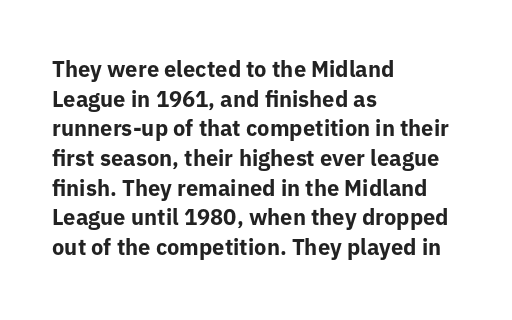
Caption: standard tracking, unaltered. Bold? Absolutely — the strokes are thick and heavy. Where is the straight margin? On the left. The line-height multiplier appears to be the usual default. Underlining? Definitely not there. Upright lettering throughout.
